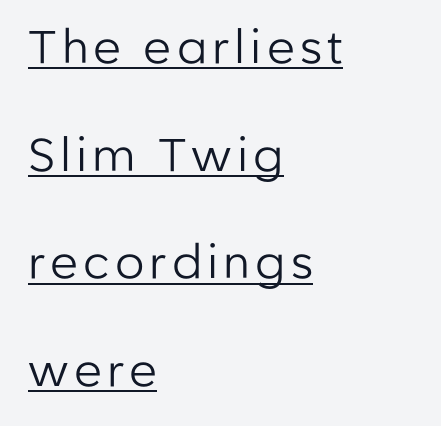
Q: Is the text bold? A: No.
Q: Is the text italic (slanted)? A: No, it is upright.
Q: Is the typeface a serif or a sans-serif typeface? A: Sans-serif.
Q: Is the text underlined? A: Yes.
Q: How is the paragraph aligned? A: Left-aligned.
Q: Is the spacing between lines tight, normal or loose? A: Loose.
Q: Width (condensed, normal, or wide)? A: Normal.
Q: Stroke contrast? A: Low.
Q: x-height? A: Medium.
Q: Monospaced? A: No.
